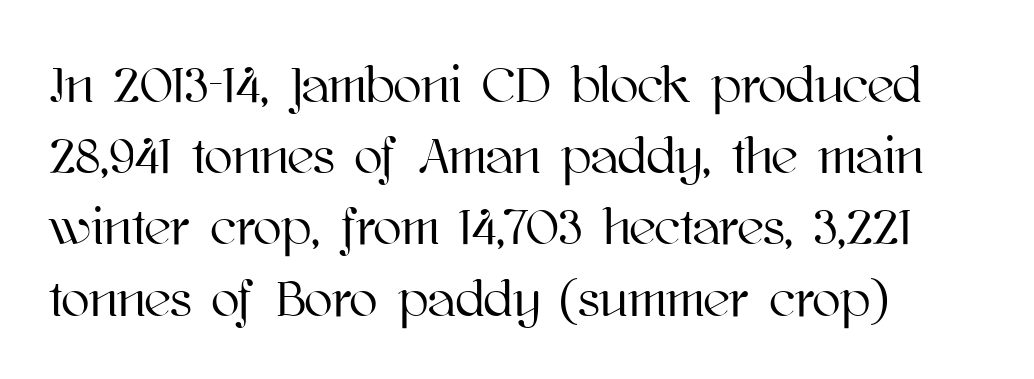
{"italic": "no", "width": "normal", "stroke_contrast": "high", "x_height": "medium", "monospaced": "no", "underline": "no", "align": "left", "line_spacing": "normal", "line_spacing_ratio": 1.37, "letter_spacing": "normal", "letter_spacing_em": 0.0, "glyph_px": 52}
